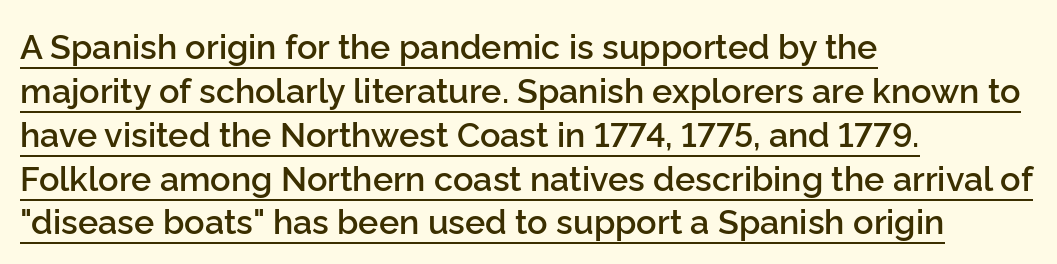
Q: Is the text bold? A: Semi-bold.
Q: Is the text italic (slanted)? A: No, it is upright.
Q: Is the typeface a serif or a sans-serif typeface? A: Sans-serif.
Q: Is the text underlined? A: Yes.
Q: How is the paragraph aligned? A: Left-aligned.
Q: Is the spacing between letters normal or unusually wide? A: Normal.
Q: Is the spacing between lines tight, normal or loose? A: Normal.
Q: Width (condensed, normal, or wide)? A: Normal.
Q: Stroke contrast? A: Low.
Q: x-height? A: Medium.
Q: Monospaced? A: No.
